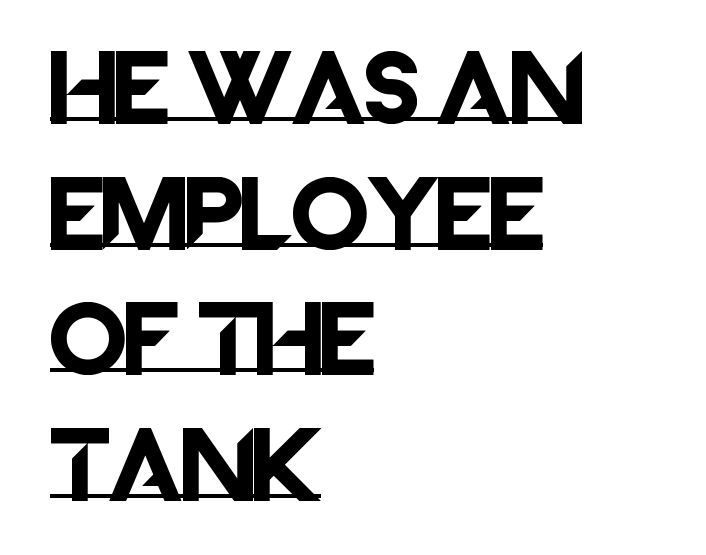
Q: Is the text italic (slanted)? A: No, it is upright.
Q: Is the typeface a serif or a sans-serif typeface? A: Sans-serif.
Q: Is the text underlined? A: Yes.
Q: How is the paragraph aligned? A: Left-aligned.
Q: Is the spacing between letters normal or unusually wide? A: Normal.
Q: Is the spacing between lines tight, normal or loose? A: Normal.
Q: Width (condensed, normal, or wide)? A: Normal.
Q: Stroke contrast? A: Low.
Q: x-height? A: Large.
Q: Monospaced? A: No.
